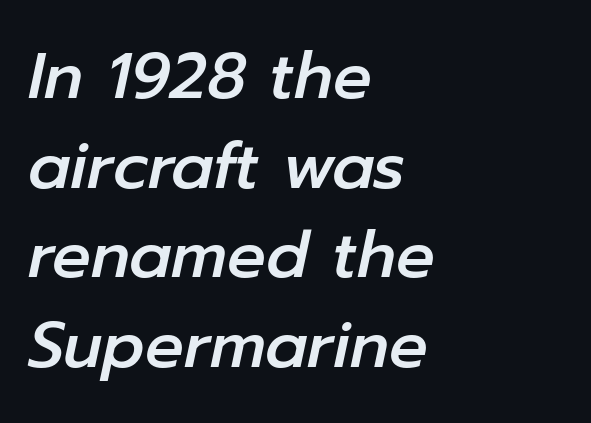
This sample has the flowing, uneven cadence of proportional lettering. Reading down the block, your eye returns to a fixed left position each line. Clear beneath every line of the passage. Notice how the stems are inclined rather than vertical — that's the hallmark of italics. Notice how descenders clear the ascenders below comfortably — that's standard leading.
